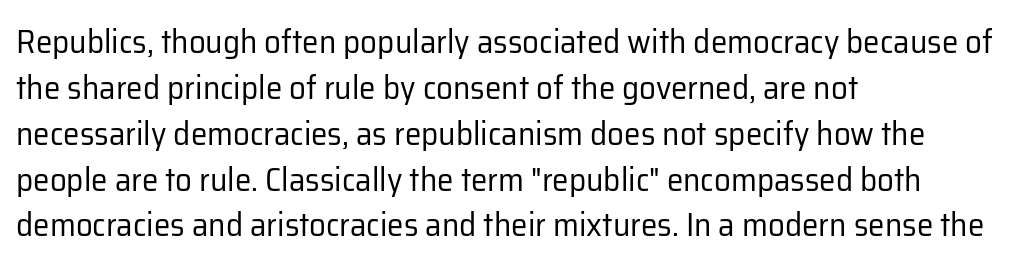
{"serif": "no", "italic": "no", "bold": "no", "weight": "regular", "width": "normal", "stroke_contrast": "low", "x_height": "medium", "monospaced": "no", "underline": "no", "align": "left", "line_spacing": "normal", "line_spacing_ratio": 1.39, "letter_spacing": "normal", "letter_spacing_em": 0.0, "glyph_px": 33}
